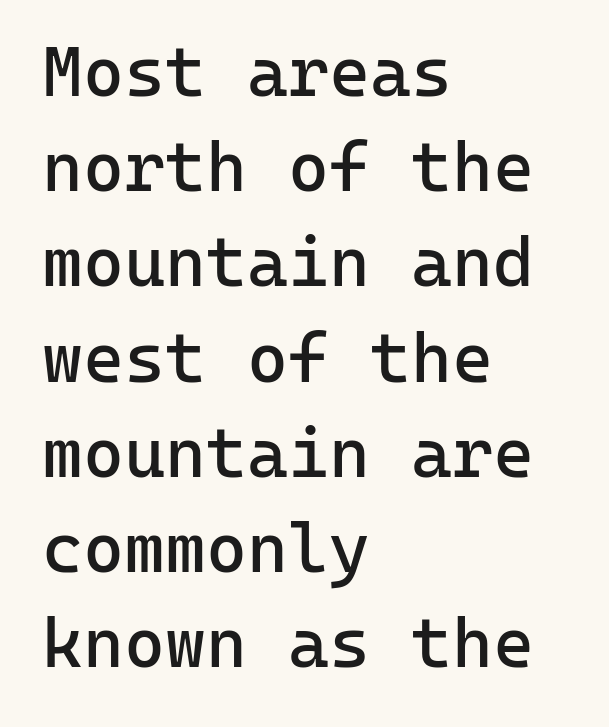
{"serif": "no", "italic": "no", "bold": "no", "weight": "regular", "width": "normal", "stroke_contrast": "low", "x_height": "medium", "monospaced": "yes", "underline": "no", "align": "left", "line_spacing": "normal", "line_spacing_ratio": 1.36, "letter_spacing": "normal", "letter_spacing_em": 0.0, "glyph_px": 70}
